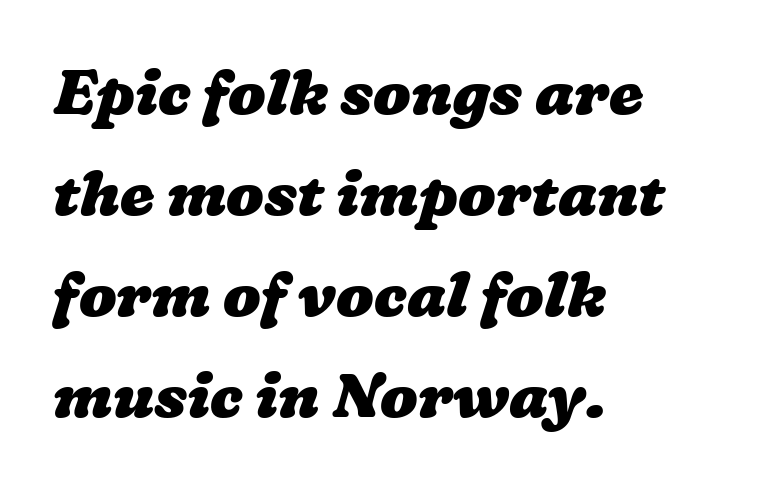
{"bold": "yes", "weight": "heavy", "width": "wide", "stroke_contrast": "low", "x_height": "medium", "monospaced": "no", "underline": "no", "align": "left", "line_spacing": "normal", "line_spacing_ratio": 1.63, "letter_spacing": "normal", "letter_spacing_em": 0.0, "glyph_px": 62}
